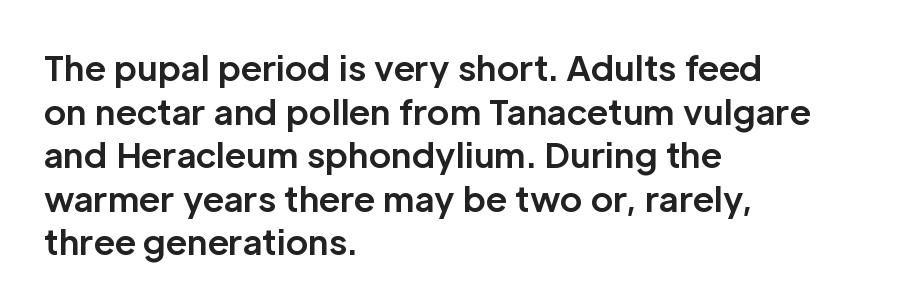
Quick note: not italic, upright. Nothing sits at the stroke ends, so this counts as sans-serif. Horizontally, the lines are justified to the leading edge only. Does the weight exceed regular? Yes, all the way to bold. Honestly, the letter spacing is just normal — you wouldn't notice it.
